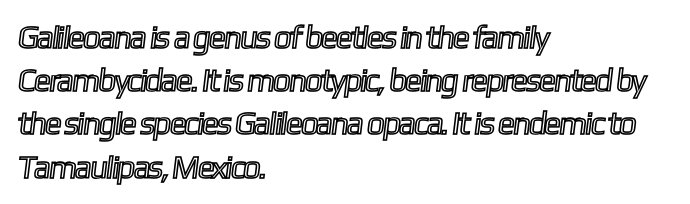
{"width": "condensed", "x_height": "medium", "monospaced": "no", "underline": "no", "align": "left", "line_spacing": "normal", "line_spacing_ratio": 1.35, "letter_spacing": "normal", "letter_spacing_em": 0.0, "glyph_px": 32}
